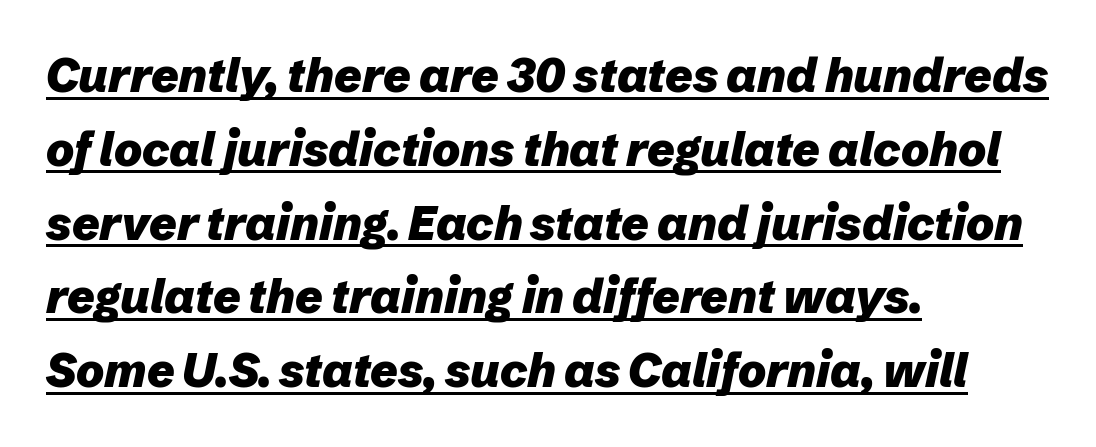
Q: Is the text bold? A: Yes.
Q: Is the text italic (slanted)? A: Yes, it leans right by about 12 degrees.
Q: Is the text underlined? A: Yes.
Q: How is the paragraph aligned? A: Left-aligned.
Q: Is the spacing between letters normal or unusually wide? A: Normal.
Q: Is the spacing between lines tight, normal or loose? A: Normal.
Q: Width (condensed, normal, or wide)? A: Normal.
Q: Stroke contrast? A: Low.
Q: x-height? A: Medium.
Q: Monospaced? A: No.
